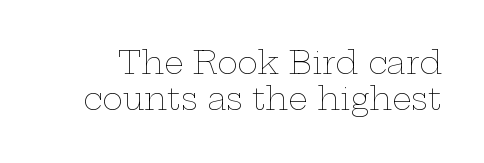
Q: Is the text bold? A: No.
Q: Is the text italic (slanted)? A: No, it is upright.
Q: Is the text underlined? A: No.
Q: Is the spacing between letters normal or unusually wide? A: Normal.
Q: Width (condensed, normal, or wide)? A: Wide.
Q: Stroke contrast? A: Low.
Q: x-height? A: Medium.
Q: Monospaced? A: No.
